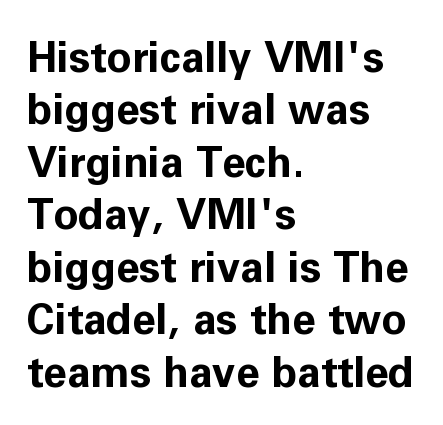
{"serif": "no", "italic": "no", "bold": "yes", "weight": "bold", "width": "normal", "stroke_contrast": "low", "x_height": "medium", "monospaced": "no", "underline": "no", "align": "left", "line_spacing": "normal", "line_spacing_ratio": 1.25, "letter_spacing": "normal", "letter_spacing_em": 0.0, "glyph_px": 42}
